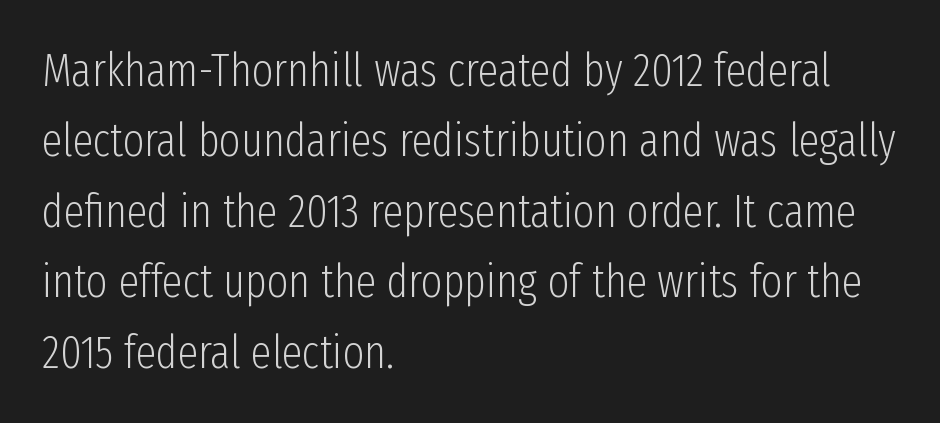
The image shows 46 px light, condensed sans-serif type, upright; set left-aligned, normal line spacing (1.53x), normal letter spacing, not underlined; low stroke contrast and a medium x-height.
